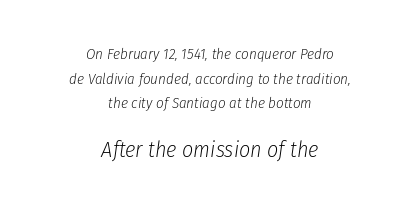
The image shows 22 px text type, italic (leaning right); set centered, normal line spacing (1.65x), normal letter spacing, not underlined; the second (bottom) block is 1.47x larger.
